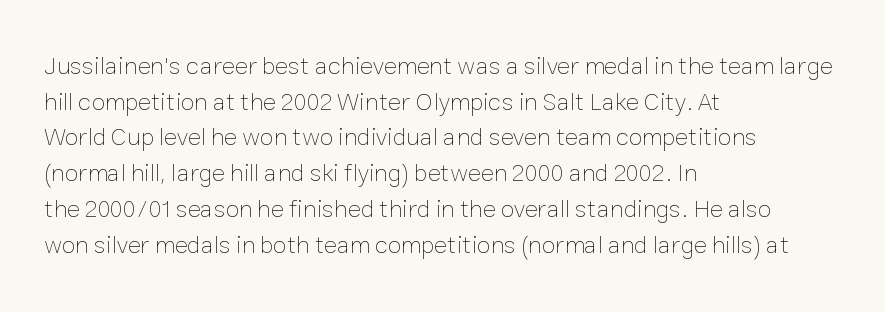
The image shows 25 px text type, upright; set left-aligned, normal line spacing (1.43x), normal letter spacing, not underlined.
